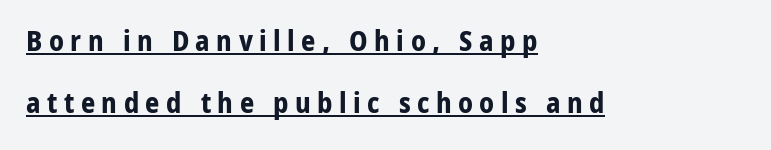
Glance below the letters and you will spot a drawn line. Each letter's strokes conclude bluntly, with no projecting serifs. A full-strength bold gives these letters their thick strokes. The font's upright variant was chosen for this text.
